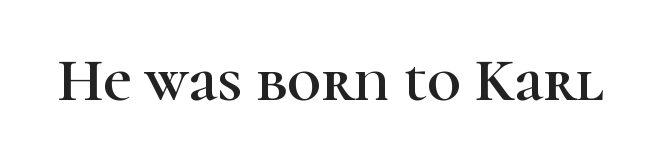
The image shows 60 px serif type, upright; set normal letter spacing, not underlined; high stroke contrast and a medium x-height.
